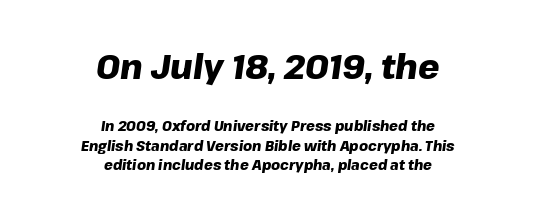
The image shows 34 px heavy type, italic (leaning right); set centered, normal line spacing (1.39x), normal letter spacing, not underlined; the first (top) block is 2.43x larger; low stroke contrast and a medium x-height.
